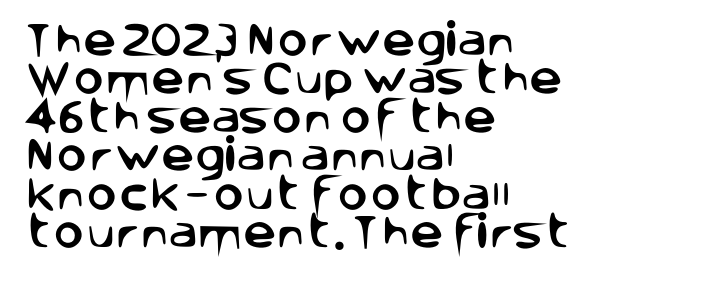
In terms of leading, this rendering errs on the cramped side. Nope, no serifs anywhere on these letters. Does the copy run flush right? No — it runs flush left. Proportional: the letters do not fall into vertical columns. Only glyphs here, with clear space below each row.
